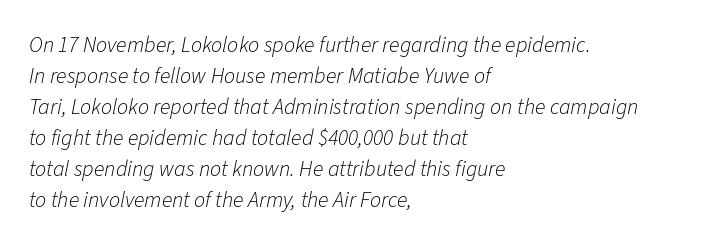
{"italic": "yes", "lean": "right", "slant_degrees": 11, "bold": "no", "underline": "no", "align": "left", "line_spacing": "normal", "line_spacing_ratio": 1.41, "letter_spacing": "normal", "letter_spacing_em": 0.0, "glyph_px": 22}
